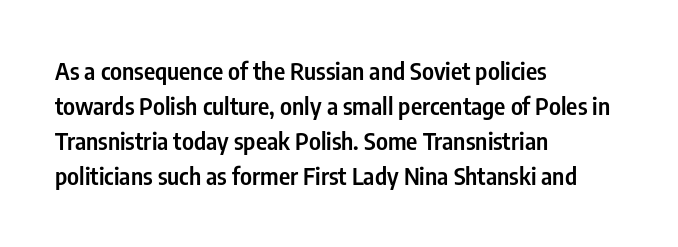
The image shows 24 px text type, upright; set left-aligned, normal line spacing (1.46x), normal letter spacing, not underlined.
